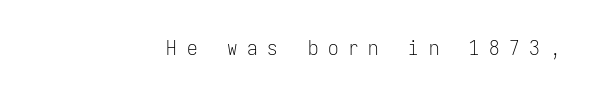
These lines have a slow, spaced-out rhythm from letter to letter. Characters remain perfectly vertical along every line. This reads as an unemphasized weight, regular at the heaviest. These lines are set flush right with a ragged left edge.
